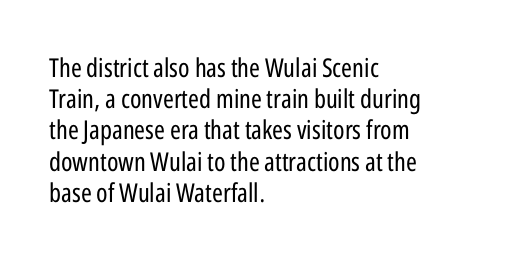
{"italic": "no", "bold": "no", "underline": "no", "align": "left", "line_spacing_ratio": 1.2, "letter_spacing": "normal", "letter_spacing_em": 0.0, "glyph_px": 26}
